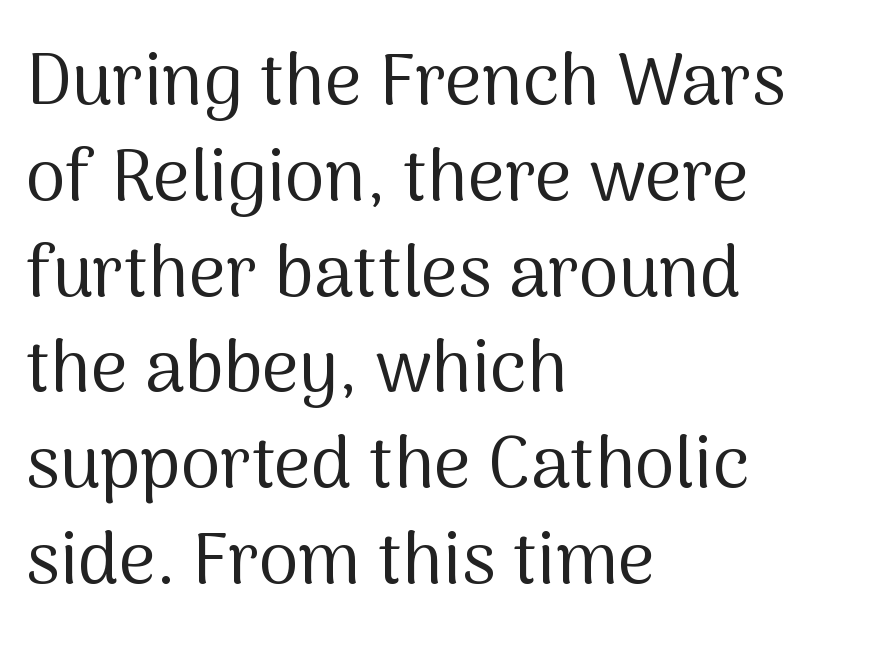
The space directly below the letters is spotless. No heavy texture on the line: the type isn't bold. The designer went with a sans here, leaving each stem footless. Summary of vertical rhythm: regular, with standard interline spacing.
